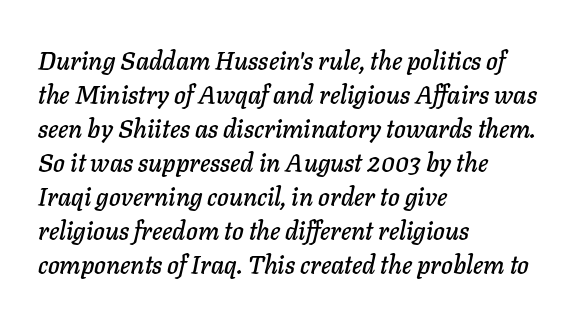
Only glyphs here, with clear space below each row. If you drew a line through each stem, it would be angled. Quick note: interline space is typical. In terms of letterspacing, this is plain default setting. Each line starts at the same left margin while the right side varies.
